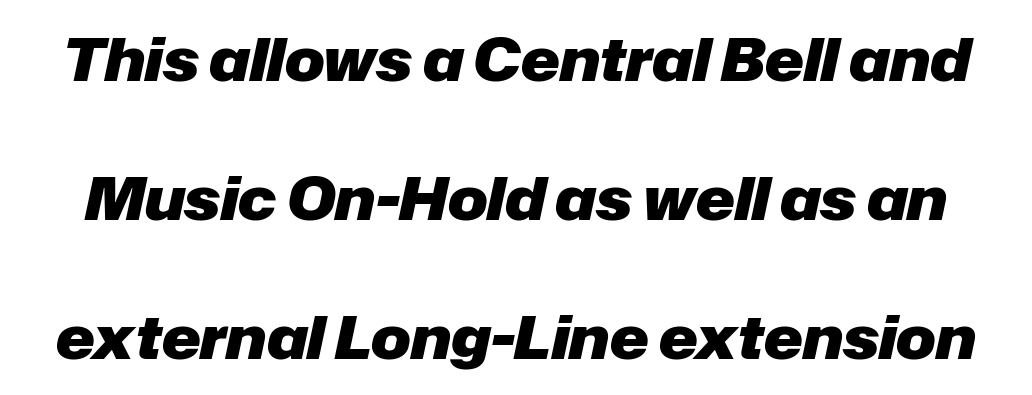
Character widths vary here, with narrow letters taking less room than wide ones. Pretty heavy lettering here — definitely bold. The tracking reads as untouched default to a designer's eye. Quick note: italic. Notice the wide empty band between every row — that's loose leading. Has an underline been added? It has not.
